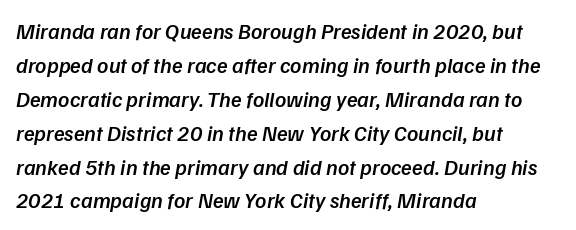
Emphasis by weight is partial: semibold. The rag falls on the right side of this text block. Quick note: underline off. Students, note that the glyphs here touch the page at normal intervals. Reading down the column, the eye jumps a familiar distance to each next line.
